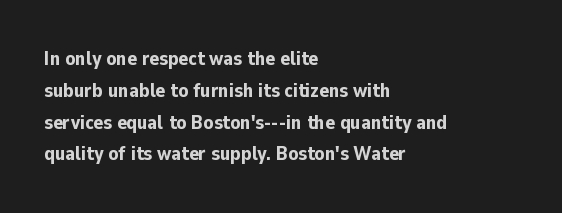
Upright lettering throughout. The foot of each line stays bare and open. Line spacing here is normal. The letters sit at their default tracking, neither squeezed nor spread. The setting favours the left margin, as ordinary paragraphs usually do. These words are printed bold, with thick strokes throughout.
